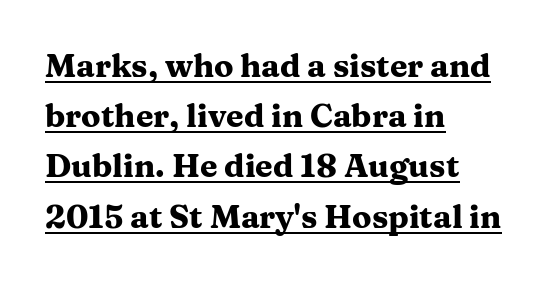
{"serif": "yes", "italic": "no", "bold": "yes", "weight": "heavy", "width": "wide", "stroke_contrast": "medium", "x_height": "medium", "monospaced": "no", "underline": "yes", "align": "left", "line_spacing": "normal", "line_spacing_ratio": 1.57, "letter_spacing": "normal", "letter_spacing_em": 0.0, "glyph_px": 32}
